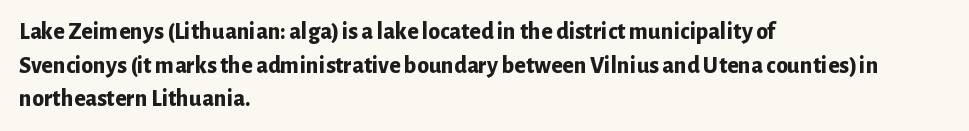
{"italic": "no", "bold": "yes", "underline": "no", "align": "left", "line_spacing": "normal", "line_spacing_ratio": 1.4, "letter_spacing": "normal", "letter_spacing_em": 0.0, "glyph_px": 24}
